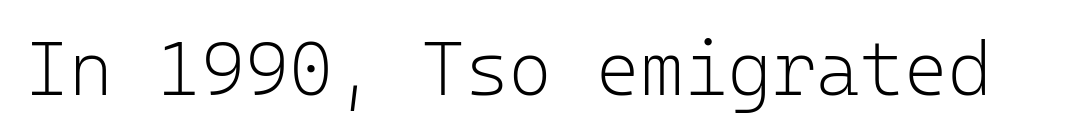
The image shows 75 px light sans-serif type, upright, monospaced; set normal letter spacing, not underlined; low stroke contrast and a medium x-height.
